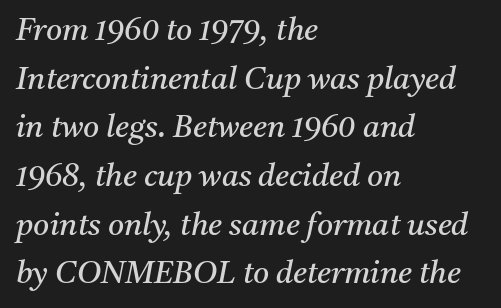
Each letter's strokes conclude with small projecting serifs. This sample has the flowing, uneven cadence of proportional lettering. If you drew a ruler down the left edge, every line would touch it. An italicized treatment has been applied to the whole sample. Heft: none added — not bold. Students, note that the glyphs here touch the page at normal intervals.
